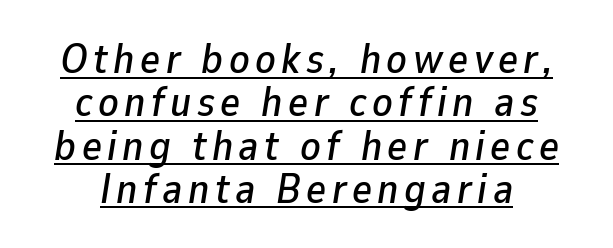
The image shows 42 px text type, italic (leaning right); set centered, tight line spacing (1.03x), underlined; low stroke contrast and a medium x-height.
